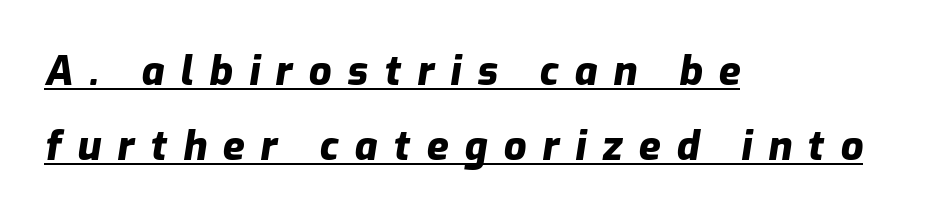
{"italic": "yes", "lean": "right", "slant_degrees": 9, "bold": "yes", "weight": "heavy", "width": "normal", "stroke_contrast": "low", "x_height": "medium", "monospaced": "no", "underline": "yes", "align": "left", "line_spacing_ratio": 1.87, "letter_spacing": "wide", "letter_spacing_em": 0.4, "glyph_px": 40}
